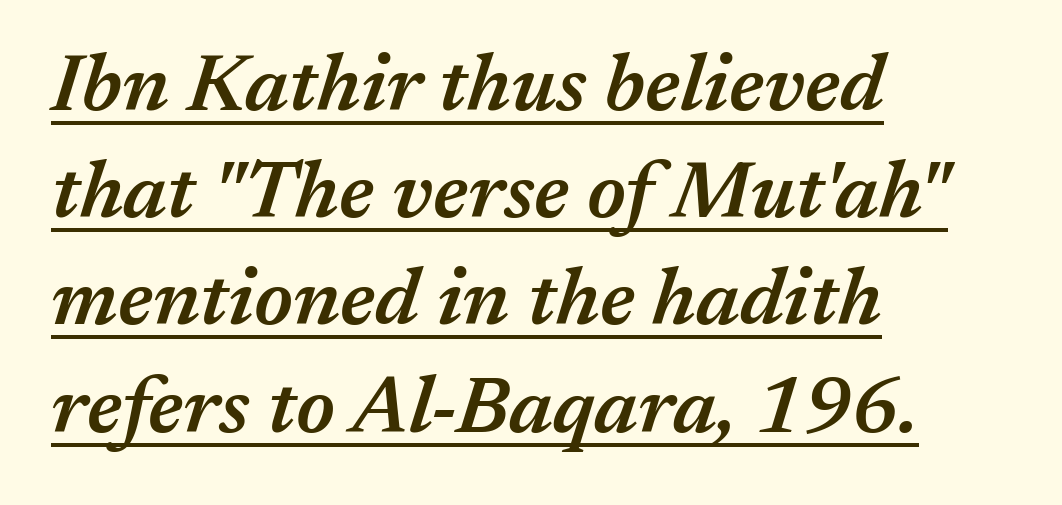
Q: Is the text bold? A: Semi-bold.
Q: Is the text italic (slanted)? A: Yes, it leans right by about 17 degrees.
Q: Is the text underlined? A: Yes.
Q: How is the paragraph aligned? A: Left-aligned.
Q: Is the spacing between letters normal or unusually wide? A: Normal.
Q: Is the spacing between lines tight, normal or loose? A: Normal.
Q: Width (condensed, normal, or wide)? A: Normal.
Q: Stroke contrast? A: Medium.
Q: x-height? A: Medium.
Q: Monospaced? A: No.
